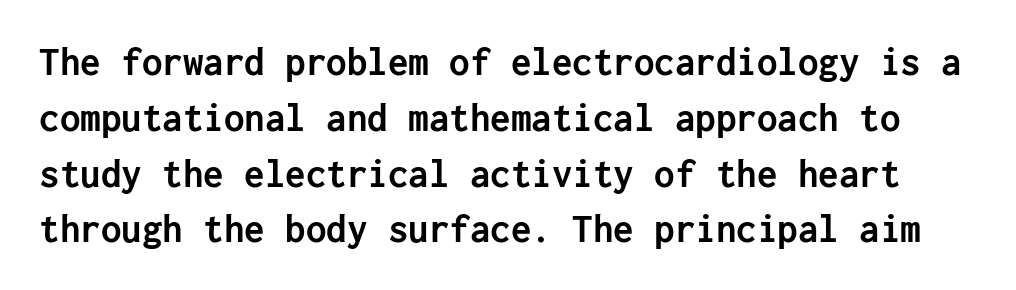
Set as a true bold cut, around the 700 mark. These lines were composed using upright roman letters. Evenly set lines give the paragraph a standard silhouette. Serif or sans? Sans — the stroke terminals are bare. The glyphs are unaccompanied by any horizontal stroke below them. You could call the tracking neutral — neither tight nor loose.
